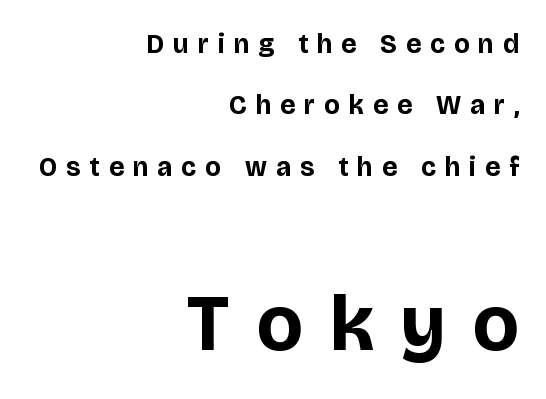
The image shows 80 px bold sans-serif type, upright; set right-aligned, loose line spacing (2.27x), unusually wide letter spacing (+0.34 em), not underlined; the second (bottom) block is 2.96x larger; low stroke contrast and a large x-height.
